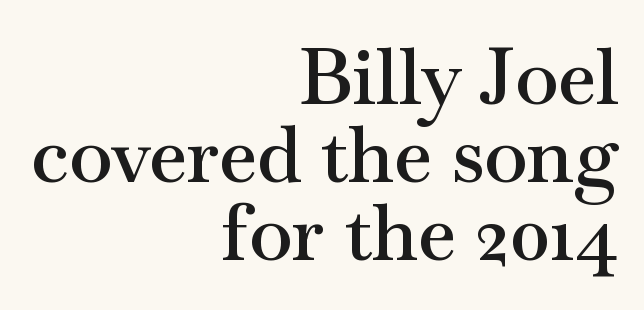
{"serif": "yes", "italic": "no", "bold": "semi", "weight": "semibold", "width": "wide", "stroke_contrast": "medium", "x_height": "small", "monospaced": "no", "underline": "no", "align": "right", "line_spacing": "tight", "line_spacing_ratio": 1.0, "letter_spacing": "normal", "letter_spacing_em": 0.0, "glyph_px": 78}
